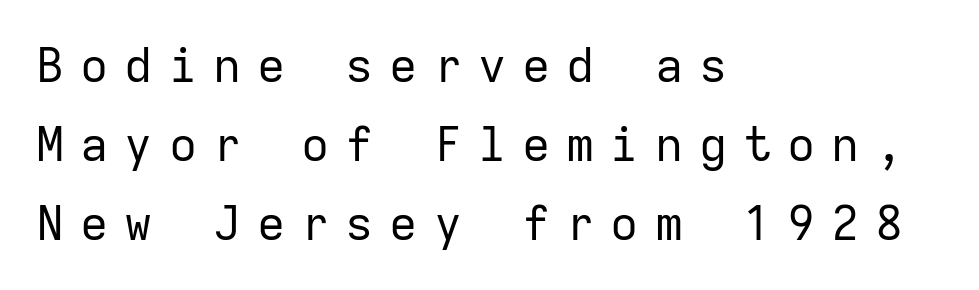
{"serif": "no", "italic": "no", "bold": "no", "weight": "regular", "width": "normal", "stroke_contrast": "low", "x_height": "medium", "monospaced": "yes", "underline": "no", "align": "left", "line_spacing": "normal", "line_spacing_ratio": 1.68, "letter_spacing": "wide", "letter_spacing_em": 0.34, "glyph_px": 47}
